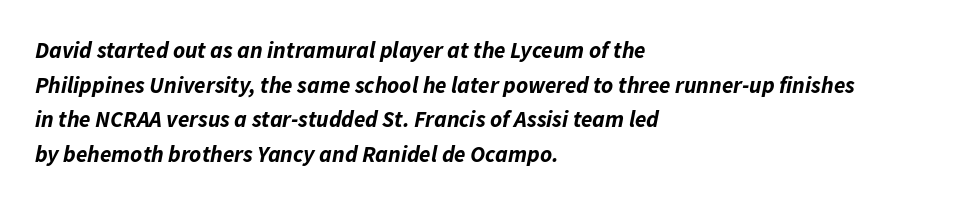
A full-strength bold gives these letters their thick strokes. In terms of leading, this rendering sits right in the middle. The type is set solid horizontally, with unmodified tracking. This is oblique type, the kind used for emphasis or titles. Underlining? Definitely not there. The typesetter chose a ragged-right arrangement here.
